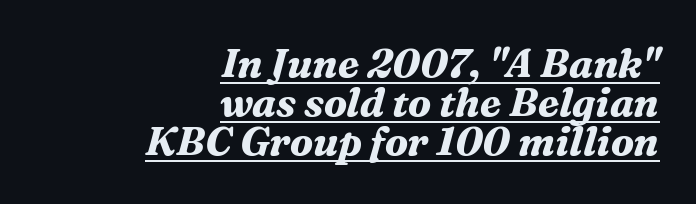
Q: Is the text bold? A: Yes.
Q: Is the text italic (slanted)? A: Yes, it leans right by about 16 degrees.
Q: Is the typeface a serif or a sans-serif typeface? A: Serif.
Q: Is the text underlined? A: Yes.
Q: How is the paragraph aligned? A: Right-aligned.
Q: Is the spacing between letters normal or unusually wide? A: Normal.
Q: Is the spacing between lines tight, normal or loose? A: Tight.
Q: Width (condensed, normal, or wide)? A: Normal.
Q: Stroke contrast? A: Medium.
Q: x-height? A: Medium.
Q: Monospaced? A: No.
